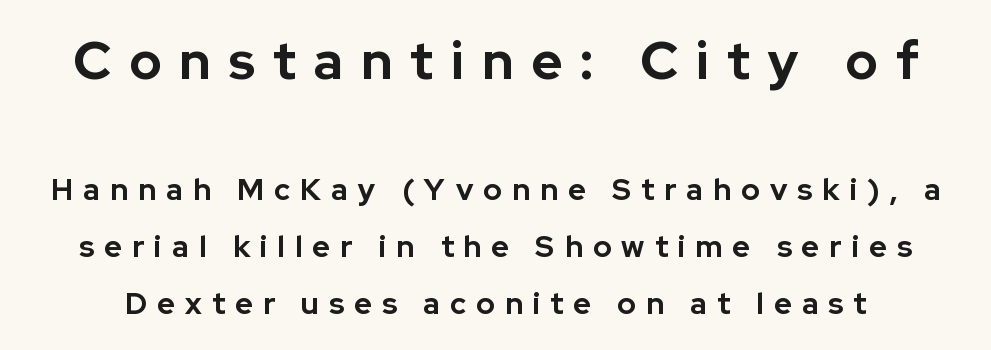
{"serif": "no", "italic": "no", "bold": "yes", "weight": "bold", "width": "normal", "stroke_contrast": "low", "x_height": "medium", "monospaced": "no", "underline": "no", "line_spacing": "loose", "line_spacing_ratio": 1.91, "letter_spacing": "wide", "letter_spacing_em": 0.34, "larger_block": "first", "size_ratio": 1.77, "glyph_px": 53}
